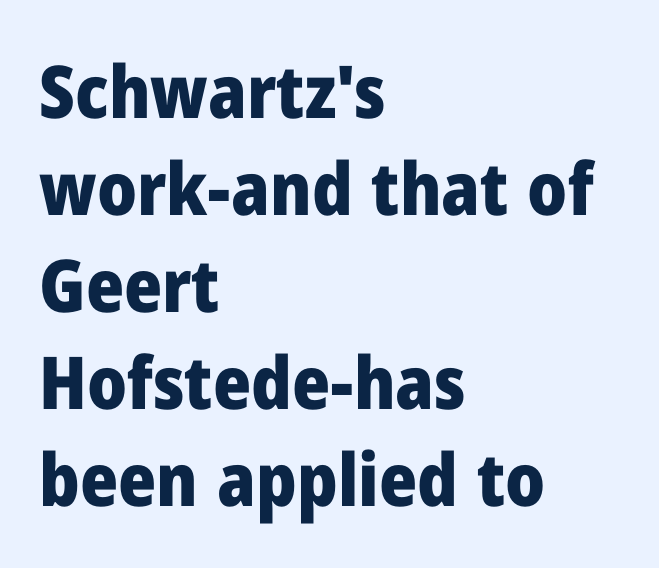
The image shows 73 px heavy sans-serif type, upright; set left-aligned, normal line spacing (1.33x), normal letter spacing, not underlined; low stroke contrast and a medium x-height.
